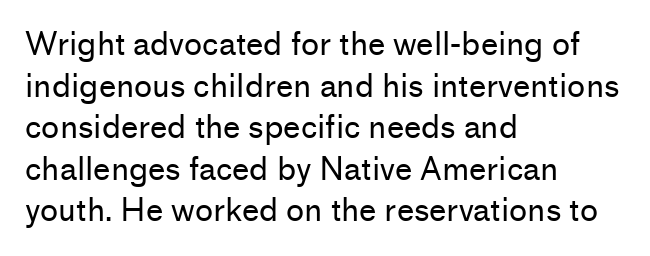
Here the glyphs are tracked normally, forming tight word shapes. Successive baselines arrive at the customary interval. The rendering uses natural spacing where letterforms have individual widths. Reading down the block, your eye returns to a fixed left position each line.
